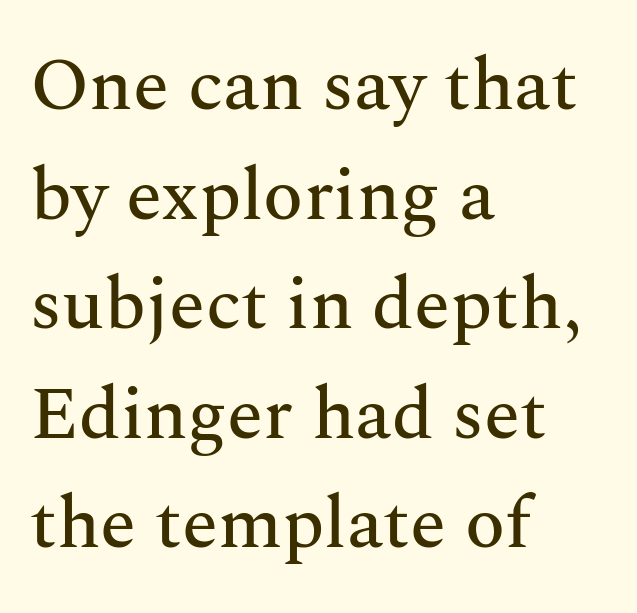
Q: Is the text italic (slanted)? A: No, it is upright.
Q: Is the typeface a serif or a sans-serif typeface? A: Serif.
Q: Is the text underlined? A: No.
Q: How is the paragraph aligned? A: Left-aligned.
Q: Is the spacing between letters normal or unusually wide? A: Normal.
Q: Is the spacing between lines tight, normal or loose? A: Normal.
Q: Width (condensed, normal, or wide)? A: Normal.
Q: Stroke contrast? A: Medium.
Q: x-height? A: Medium.
Q: Monospaced? A: No.
